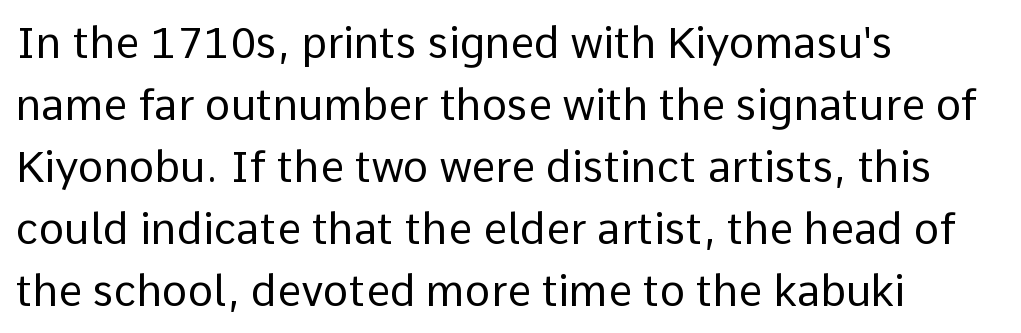
{"serif": "no", "italic": "no", "bold": "no", "weight": "regular", "width": "normal", "stroke_contrast": "low", "x_height": "medium", "monospaced": "no", "underline": "no", "align": "left", "line_spacing": "normal", "line_spacing_ratio": 1.44, "letter_spacing": "normal", "letter_spacing_em": 0.0, "glyph_px": 43}
